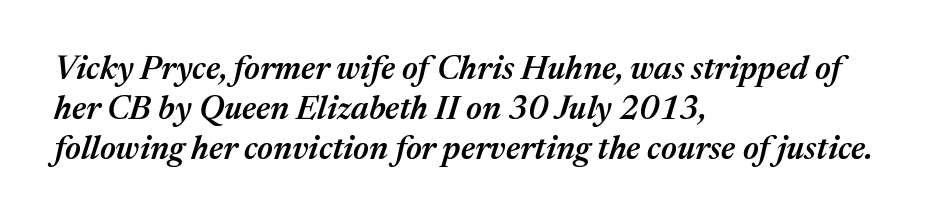
The letters are semibold — heavier than regular but short of a full bold. The rag falls on the right side of this text block. The letters sit at their default tracking, neither squeezed nor spread. Descenders are the only things crossing below the line. An italicized treatment has been applied to the whole sample.
